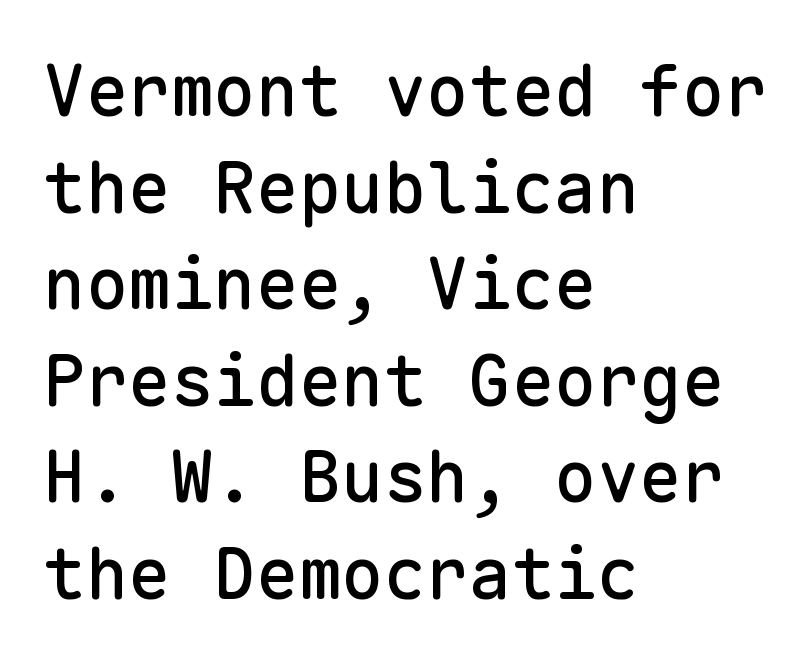
The image shows 71 px sans-serif type, upright, monospaced; set left-aligned, normal line spacing (1.36x), normal letter spacing, not underlined; low stroke contrast and a medium x-height.
